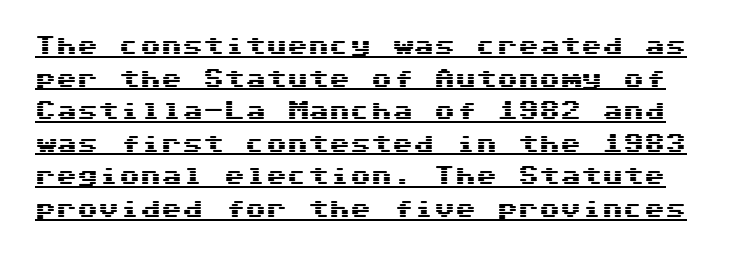
Q: Is the text italic (slanted)? A: No, it is upright.
Q: Is the text underlined? A: Yes.
Q: Is the spacing between letters normal or unusually wide? A: Normal.
Q: Is the spacing between lines tight, normal or loose? A: Normal.
